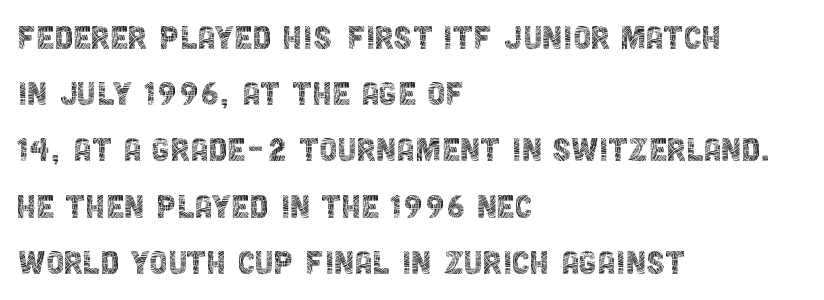
The image shows 41 px thin, condensed sans-serif type, upright; set left-aligned, normal line spacing (1.37x), normal letter spacing, not underlined; a large x-height.
